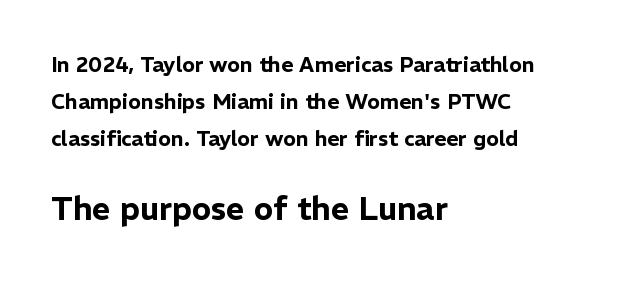
{"serif": "no", "italic": "no", "width": "normal", "stroke_contrast": "low", "x_height": "medium", "monospaced": "no", "underline": "no", "align": "left", "line_spacing_ratio": 1.77, "letter_spacing": "normal", "letter_spacing_em": 0.0, "larger_block": "second", "size_ratio": 1.52, "glyph_px": 32}
